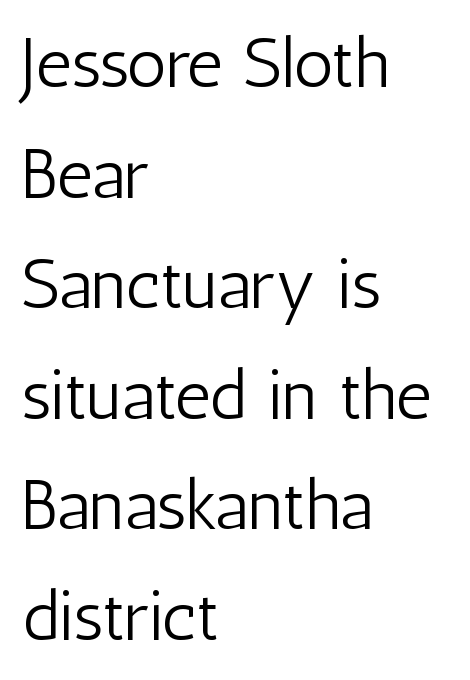
{"serif": "no", "italic": "no", "bold": "no", "weight": "light", "width": "condensed", "stroke_contrast": "low", "x_height": "medium", "monospaced": "no", "underline": "no", "align": "left", "line_spacing": "normal", "line_spacing_ratio": 1.58, "letter_spacing": "normal", "letter_spacing_em": 0.0, "glyph_px": 70}
